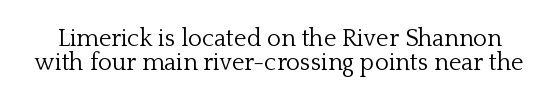
{"italic": "no", "bold": "no", "underline": "no", "line_spacing": "tight", "line_spacing_ratio": 0.99, "letter_spacing": "normal", "letter_spacing_em": 0.0, "glyph_px": 24}
